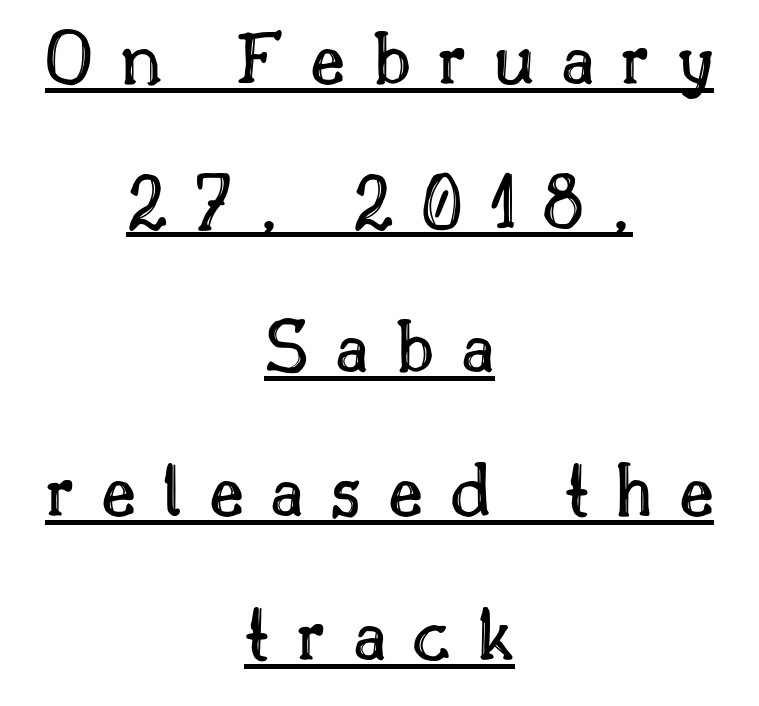
Q: Is the text italic (slanted)? A: No, it is upright.
Q: Is the text underlined? A: Yes.
Q: How is the paragraph aligned? A: Centered.
Q: Is the spacing between letters normal or unusually wide? A: Unusually wide.
Q: Width (condensed, normal, or wide)? A: Normal.
Q: x-height? A: Small.
Q: Monospaced? A: No.
